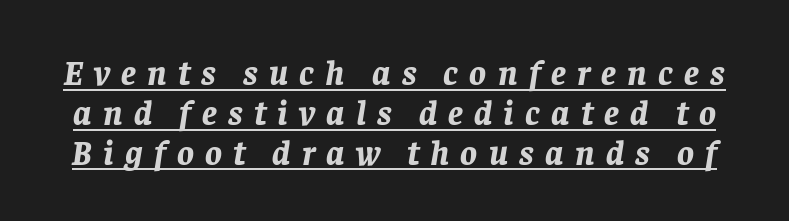
Q: Is the text bold? A: Yes.
Q: Is the text italic (slanted)? A: Yes, it leans right by about 8 degrees.
Q: Is the text underlined? A: Yes.
Q: Is the spacing between letters normal or unusually wide? A: Unusually wide.
Q: Is the spacing between lines tight, normal or loose? A: Tight.
Q: Width (condensed, normal, or wide)? A: Normal.
Q: Stroke contrast? A: Low.
Q: x-height? A: Large.
Q: Monospaced? A: No.
